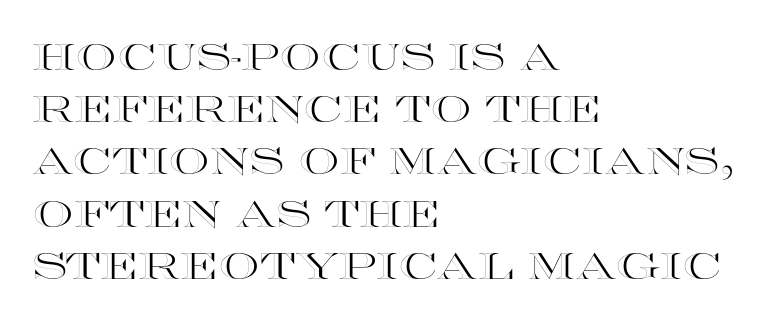
Q: Is the text italic (slanted)? A: No, it is upright.
Q: Is the text underlined? A: No.
Q: How is the paragraph aligned? A: Left-aligned.
Q: Is the spacing between letters normal or unusually wide? A: Normal.
Q: Is the spacing between lines tight, normal or loose? A: Normal.
Q: Width (condensed, normal, or wide)? A: Wide.
Q: x-height? A: Large.
Q: Monospaced? A: No.
